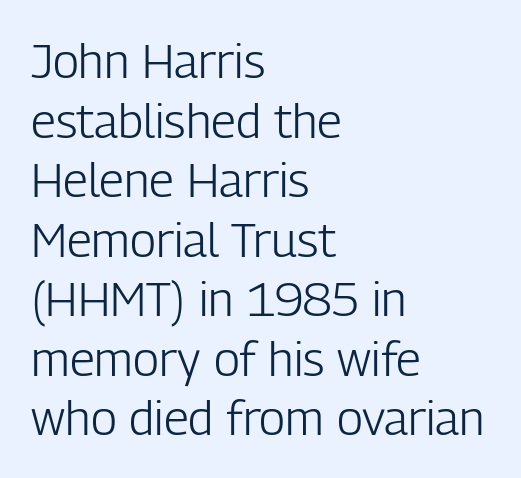
Q: Is the text bold? A: No.
Q: Is the text italic (slanted)? A: No, it is upright.
Q: Is the typeface a serif or a sans-serif typeface? A: Sans-serif.
Q: Is the text underlined? A: No.
Q: How is the paragraph aligned? A: Left-aligned.
Q: Is the spacing between letters normal or unusually wide? A: Normal.
Q: Width (condensed, normal, or wide)? A: Condensed.
Q: Stroke contrast? A: Low.
Q: x-height? A: Medium.
Q: Monospaced? A: No.
